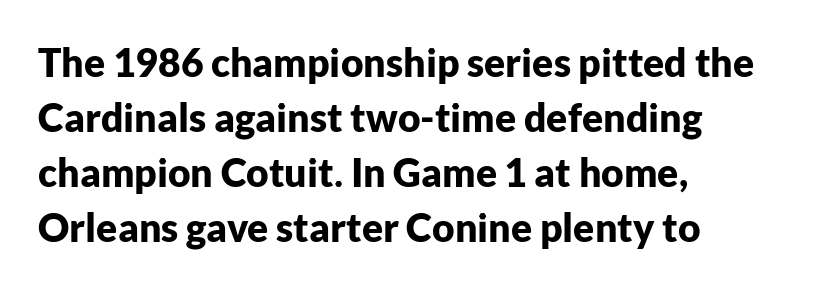
Style check: upright. Descenders hang freely into open space. One glance says typical: line gaps are just what's usual. This sample is left-justified, so line endings fall wherever the words run out. Does the type have serifs? No, each stem ends abruptly. Heavy-handed strokes throughout: this text is bold.
